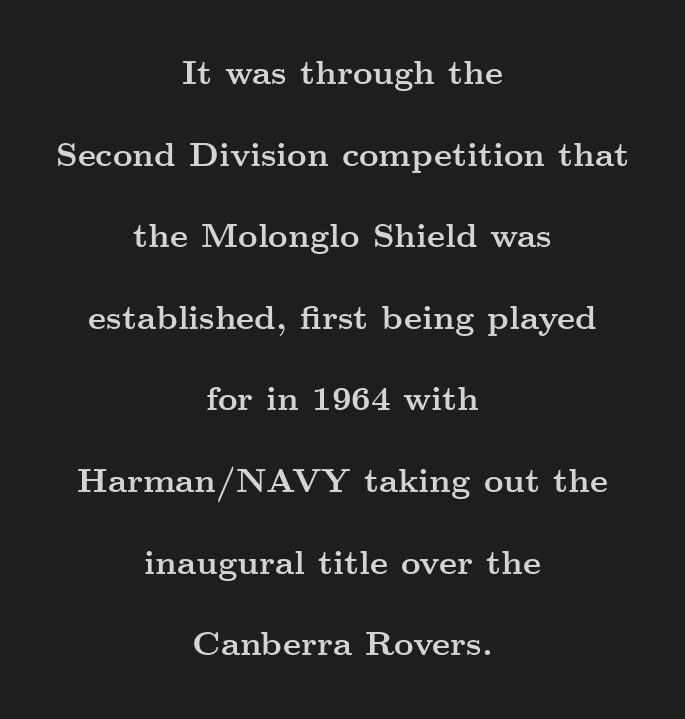
The passage shown stacks its lines with a broad gap. Just letters on the line, the space beneath them empty. Are there feet on the stems? There are — it's a serif. Teacher's note: observe the equal gaps on both sides — that is centered alignment. Is this a fixed-width face? No — the glyphs have proportional, varying widths. When letters stand straight like this, we call the style roman or upright.
